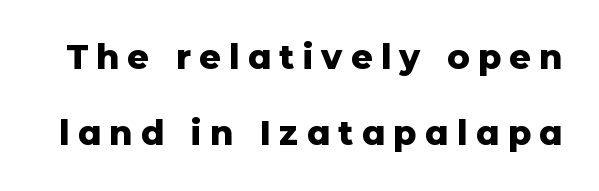
Q: Is the text bold? A: Yes.
Q: Is the text italic (slanted)? A: No, it is upright.
Q: Is the typeface a serif or a sans-serif typeface? A: Sans-serif.
Q: Is the text underlined? A: No.
Q: Is the spacing between letters normal or unusually wide? A: Unusually wide.
Q: Is the spacing between lines tight, normal or loose? A: Loose.
Q: Width (condensed, normal, or wide)? A: Normal.
Q: Stroke contrast? A: Low.
Q: x-height? A: Medium.
Q: Monospaced? A: No.
